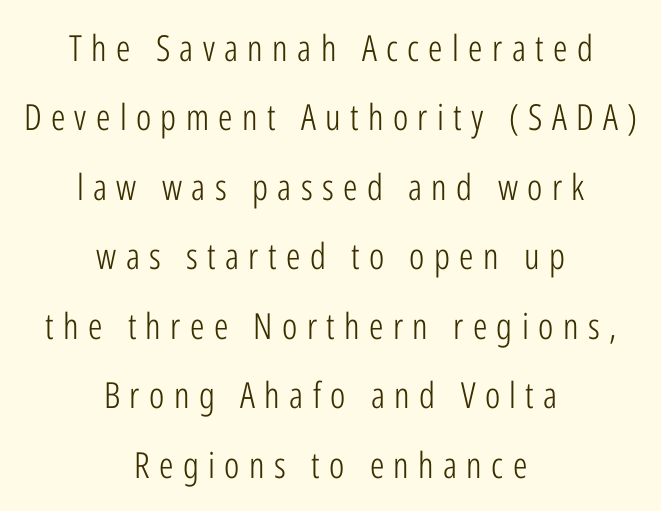
{"serif": "no", "italic": "no", "bold": "no", "weight": "light", "width": "condensed", "stroke_contrast": "low", "x_height": "medium", "monospaced": "no", "underline": "no", "align": "center", "line_spacing": "loose", "line_spacing_ratio": 1.93, "letter_spacing": "wide", "letter_spacing_em": 0.26, "glyph_px": 36}
